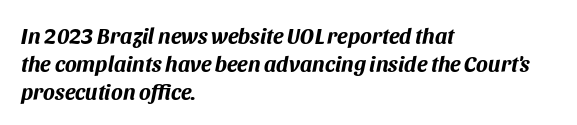
{"italic": "yes", "lean": "right", "slant_degrees": 11, "bold": "yes", "underline": "no", "align": "left", "line_spacing": "normal", "line_spacing_ratio": 1.27, "letter_spacing": "normal", "letter_spacing_em": 0.0, "glyph_px": 22}
